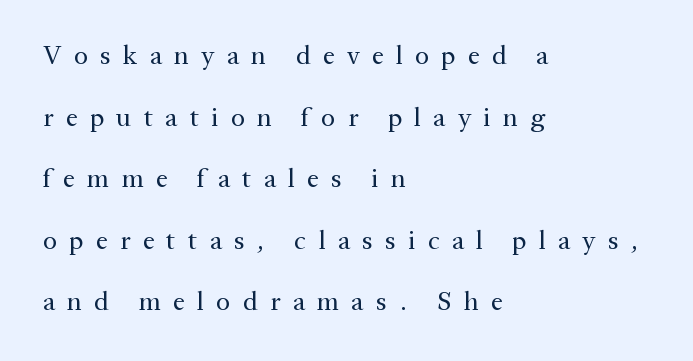
The image shows 27 px text type, upright; set left-aligned, loose line spacing (2.28x), unusually wide letter spacing (+0.45 em), not underlined.
